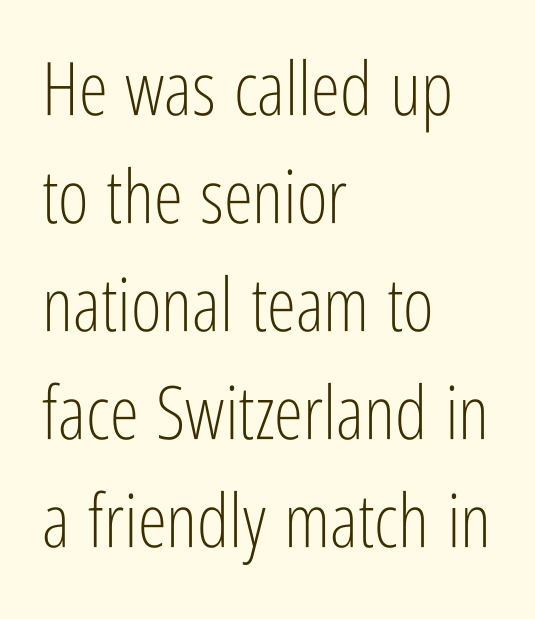
{"serif": "no", "italic": "no", "bold": "no", "weight": "light", "width": "condensed", "stroke_contrast": "low", "x_height": "medium", "monospaced": "no", "underline": "no", "align": "left", "line_spacing": "normal", "line_spacing_ratio": 1.46, "letter_spacing": "normal", "letter_spacing_em": 0.0, "glyph_px": 74}
